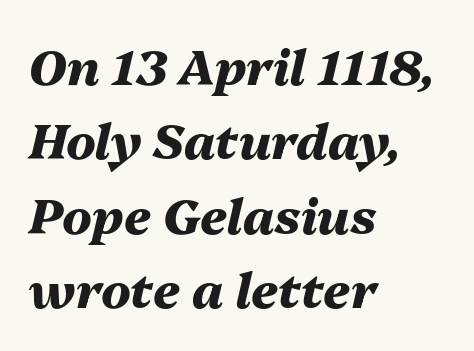
The image shows 49 px heavy type, italic (leaning right); set left-aligned, normal line spacing (1.52x), normal letter spacing, not underlined; medium stroke contrast and a medium x-height.
